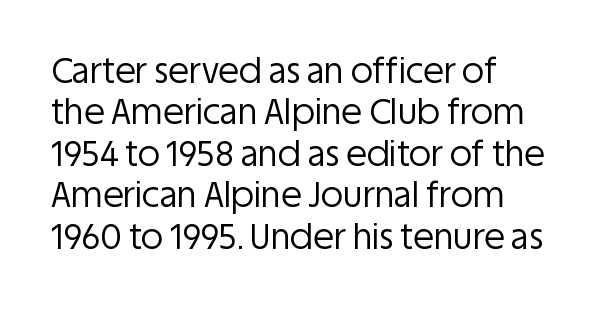
Q: Is the text bold? A: No.
Q: Is the text italic (slanted)? A: No, it is upright.
Q: Is the typeface a serif or a sans-serif typeface? A: Sans-serif.
Q: Is the text underlined? A: No.
Q: How is the paragraph aligned? A: Left-aligned.
Q: Is the spacing between letters normal or unusually wide? A: Normal.
Q: Width (condensed, normal, or wide)? A: Normal.
Q: Stroke contrast? A: Low.
Q: x-height? A: Large.
Q: Monospaced? A: No.
